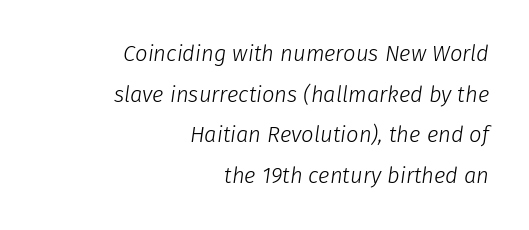
The image shows 22 px text type, italic (leaning right); set right-aligned, line spacing 1.85x, normal letter spacing, not underlined.
